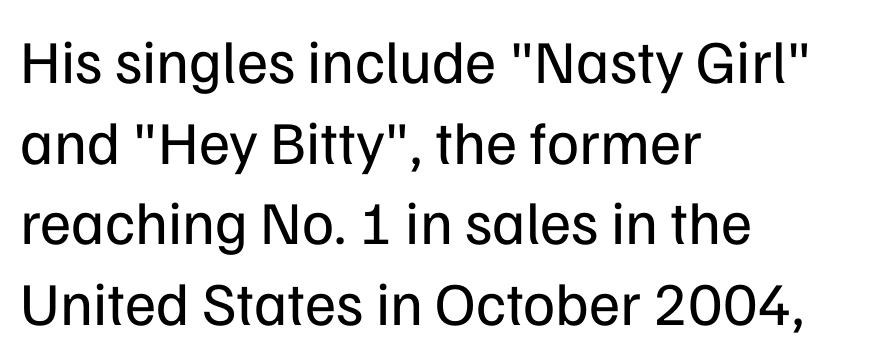
The image shows 61 px regular-weight sans-serif type, upright; set left-aligned, normal line spacing (1.32x), normal letter spacing, not underlined; low stroke contrast and a medium x-height.
